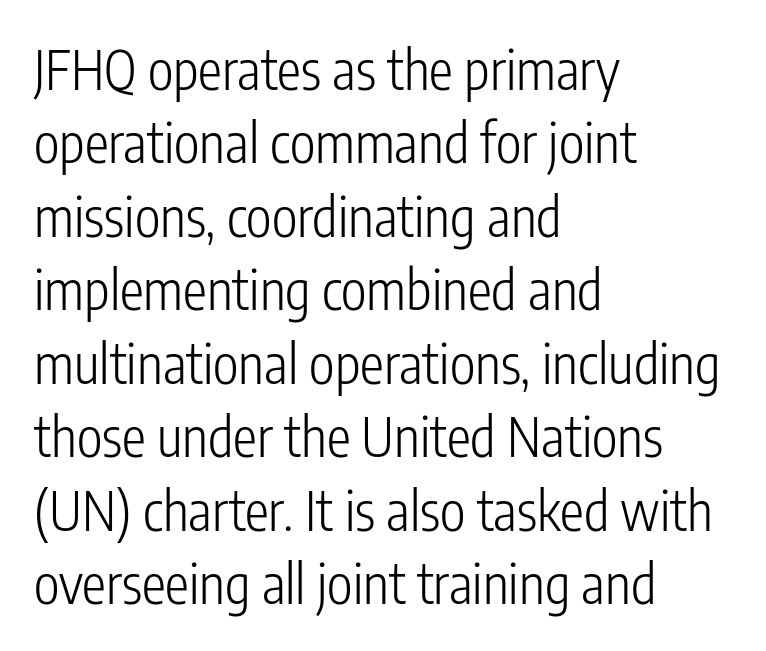
The face used here is proportionally spaced, like ordinary book or web type. The lines in this sample share a left origin and differ only in where they stop. Ascenders rise straight up at ninety degrees. The face used here is rendered with its standard letterfit. The designer left line spacing at the default. The font family rendered here belongs to the sans-serif group.
